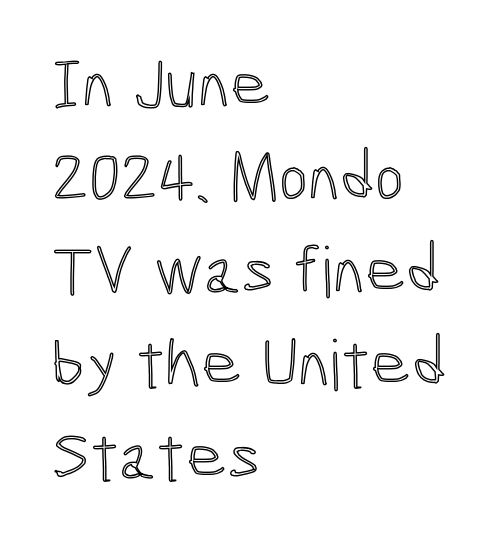
The image shows 70 px condensed type, upright; set left-aligned, normal line spacing (1.33x), normal letter spacing, not underlined; a medium x-height.
